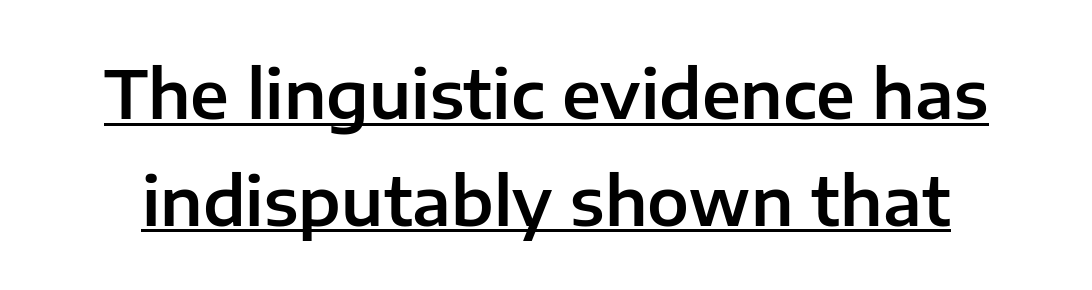
The image shows 67 px sans-serif type, upright; set normal line spacing (1.59x), normal letter spacing, underlined; low stroke contrast and a medium x-height.
